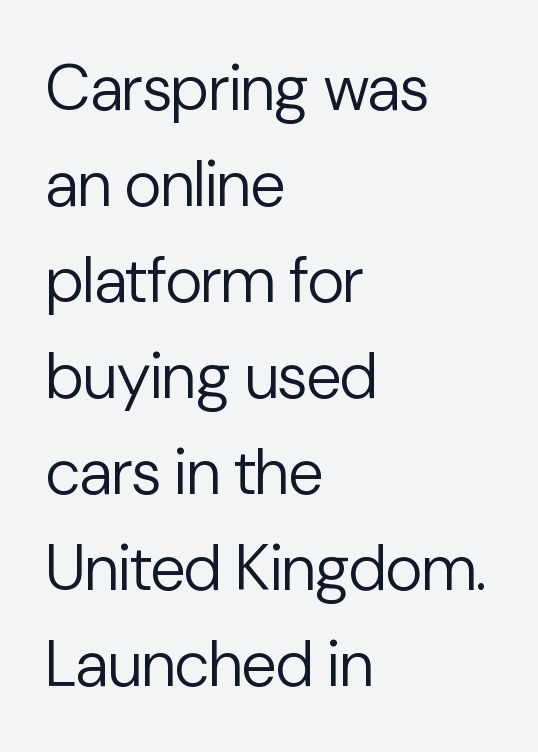
{"serif": "no", "italic": "no", "bold": "no", "weight": "regular", "width": "normal", "stroke_contrast": "low", "x_height": "medium", "monospaced": "no", "underline": "no", "align": "left", "line_spacing": "normal", "line_spacing_ratio": 1.5, "letter_spacing": "normal", "letter_spacing_em": 0.0, "glyph_px": 64}
